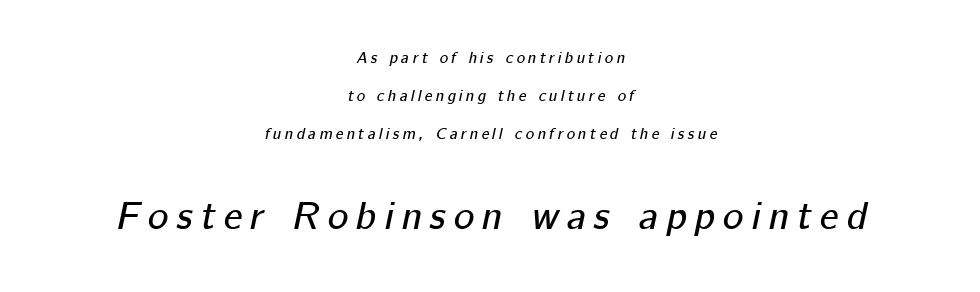
{"italic": "yes", "lean": "right", "slant_degrees": 12, "width": "normal", "stroke_contrast": "low", "x_height": "medium", "monospaced": "no", "underline": "no", "align": "center", "line_spacing": "loose", "line_spacing_ratio": 2.38, "letter_spacing": "wide", "letter_spacing_em": 0.21, "larger_block": "second", "size_ratio": 2.44, "glyph_px": 39}
